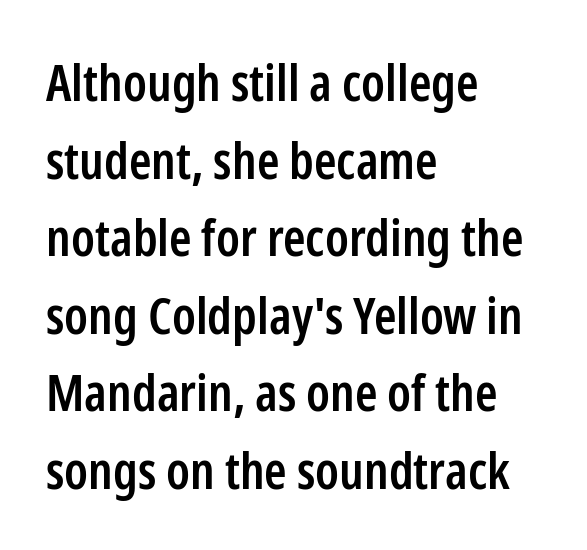
Q: Is the text bold? A: Semi-bold.
Q: Is the text italic (slanted)? A: No, it is upright.
Q: Is the typeface a serif or a sans-serif typeface? A: Sans-serif.
Q: Is the text underlined? A: No.
Q: How is the paragraph aligned? A: Left-aligned.
Q: Is the spacing between letters normal or unusually wide? A: Normal.
Q: Is the spacing between lines tight, normal or loose? A: Normal.
Q: Width (condensed, normal, or wide)? A: Condensed.
Q: Stroke contrast? A: Low.
Q: x-height? A: Medium.
Q: Monospaced? A: No.
